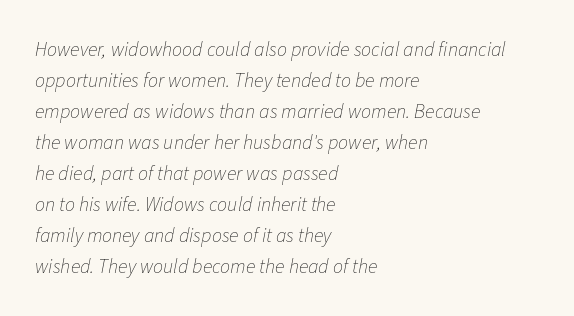
{"italic": "yes", "lean": "right", "slant_degrees": 11, "bold": "no", "underline": "no", "align": "left", "line_spacing": "normal", "line_spacing_ratio": 1.55, "letter_spacing": "normal", "letter_spacing_em": 0.0, "glyph_px": 20}
